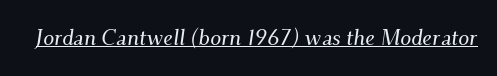
Looking at the ascenders, they clearly lean. The specimen includes a rule beneath the text block's lines. The passage shown has conventional tracking throughout.
